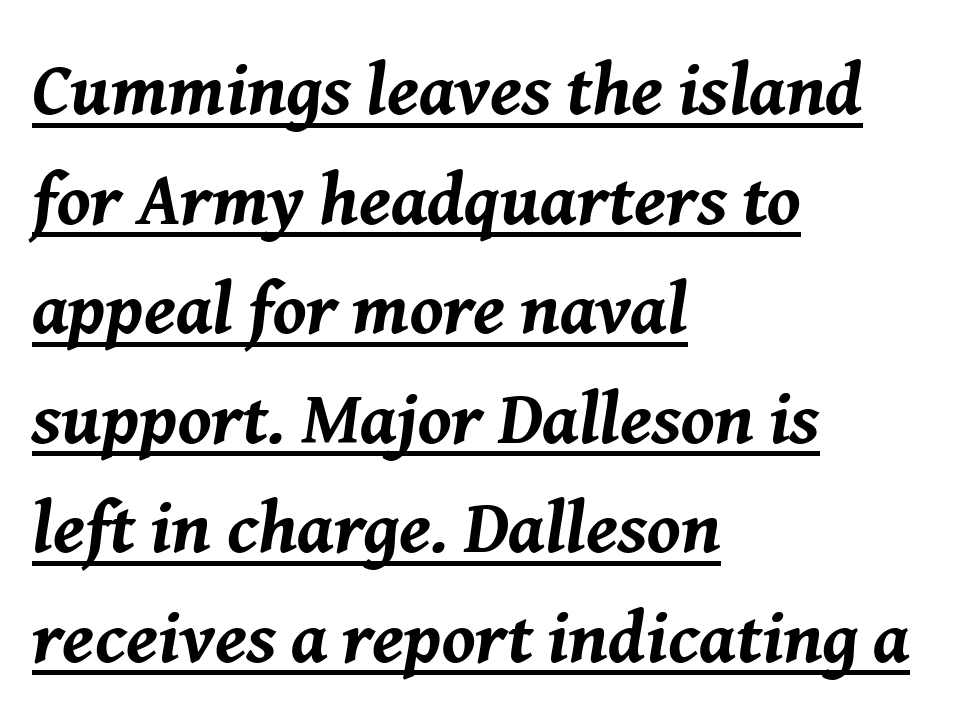
Q: Is the text bold? A: Yes.
Q: Is the text italic (slanted)? A: Yes, it leans right by about 8 degrees.
Q: Is the text underlined? A: Yes.
Q: How is the paragraph aligned? A: Left-aligned.
Q: Is the spacing between letters normal or unusually wide? A: Normal.
Q: Is the spacing between lines tight, normal or loose? A: Normal.
Q: Width (condensed, normal, or wide)? A: Normal.
Q: Stroke contrast? A: Medium.
Q: x-height? A: Medium.
Q: Monospaced? A: No.
